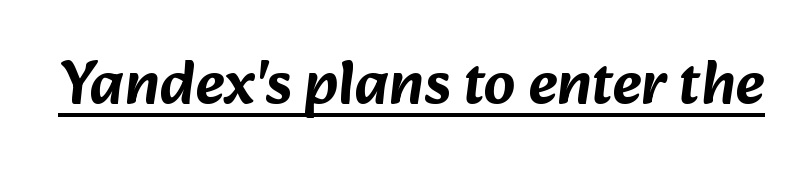
Each letter keeps its own natural width here, so spacing adapts to shape. Look at the tracking — it's just the regular setting, nothing added. Every word sits above its own underline. The font family rendered here belongs to the sans-serif group.
